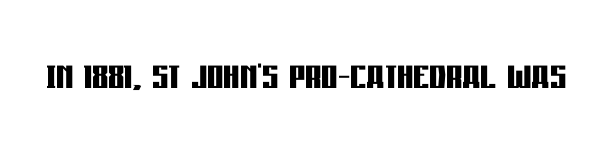
Q: Is the text bold? A: Yes.
Q: Is the text italic (slanted)? A: No, it is upright.
Q: Is the typeface a serif or a sans-serif typeface? A: Sans-serif.
Q: Is the text underlined? A: No.
Q: Is the spacing between letters normal or unusually wide? A: Normal.
Q: Width (condensed, normal, or wide)? A: Condensed.
Q: Stroke contrast? A: Low.
Q: x-height? A: Large.
Q: Monospaced? A: No.
